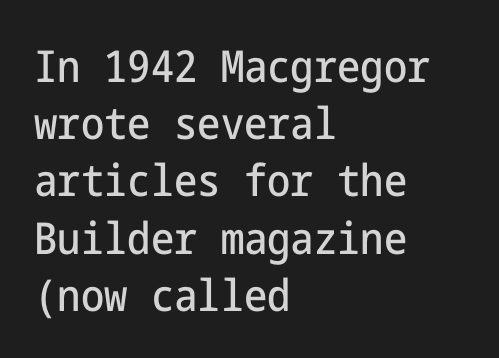
Q: Is the text italic (slanted)? A: No, it is upright.
Q: Is the typeface a serif or a sans-serif typeface? A: Sans-serif.
Q: Is the text underlined? A: No.
Q: How is the paragraph aligned? A: Left-aligned.
Q: Is the spacing between letters normal or unusually wide? A: Normal.
Q: Is the spacing between lines tight, normal or loose? A: Normal.
Q: Width (condensed, normal, or wide)? A: Condensed.
Q: Stroke contrast? A: Low.
Q: x-height? A: Medium.
